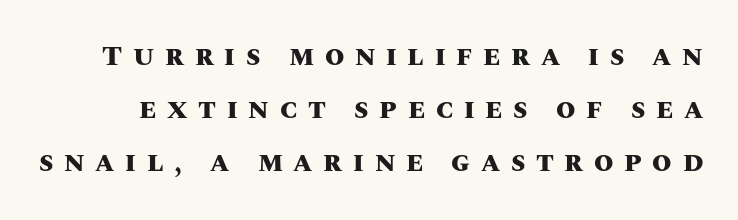
{"italic": "no", "bold": "yes", "weight": "heavy", "width": "normal", "stroke_contrast": "medium", "x_height": "large", "monospaced": "no", "underline": "no", "line_spacing": "loose", "line_spacing_ratio": 1.9, "letter_spacing": "wide", "letter_spacing_em": 0.38, "glyph_px": 28}
